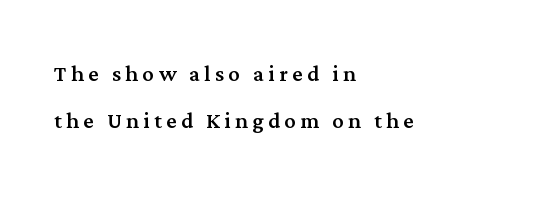
{"serif": "yes", "italic": "no", "width": "normal", "stroke_contrast": "medium", "x_height": "medium", "monospaced": "no", "underline": "no", "align": "left", "line_spacing": "normal", "line_spacing_ratio": 1.69, "glyph_px": 28}
